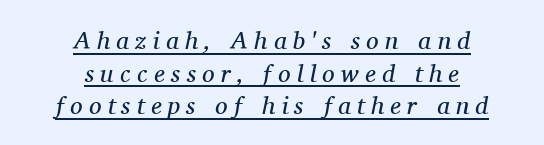
{"italic": "yes", "lean": "right", "slant_degrees": 11, "bold": "no", "underline": "yes", "align": "center", "line_spacing": "normal", "line_spacing_ratio": 1.31, "letter_spacing": "wide", "letter_spacing_em": 0.25, "glyph_px": 25}
